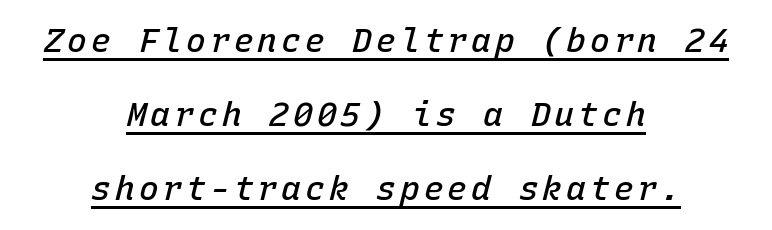
Q: Is the text bold? A: Semi-bold.
Q: Is the text italic (slanted)? A: Yes, it leans right by about 15 degrees.
Q: Is the text underlined? A: Yes.
Q: How is the paragraph aligned? A: Centered.
Q: Is the spacing between lines tight, normal or loose? A: Loose.
Q: Width (condensed, normal, or wide)? A: Normal.
Q: Stroke contrast? A: Low.
Q: x-height? A: Medium.
Q: Monospaced? A: Yes.
